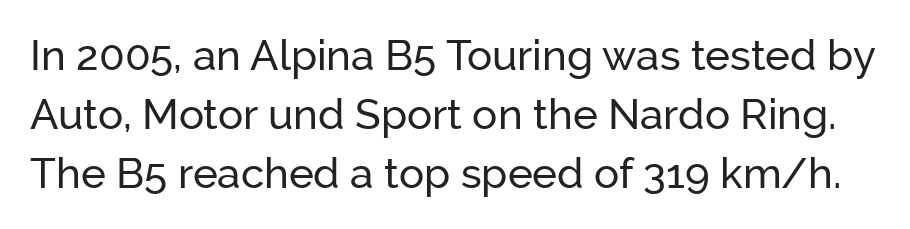
The image shows 42 px sans-serif type, upright; set normal line spacing (1.4x), normal letter spacing, not underlined; low stroke contrast and a medium x-height.
